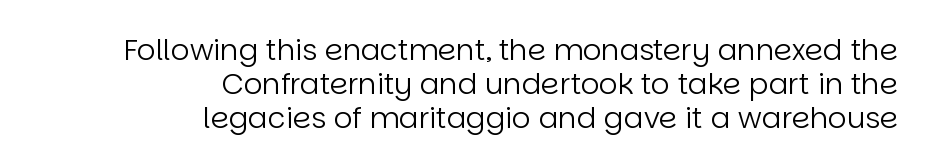
{"serif": "no", "italic": "no", "bold": "no", "weight": "regular", "width": "normal", "stroke_contrast": "low", "x_height": "large", "monospaced": "no", "underline": "no", "align": "right", "line_spacing_ratio": 1.17, "letter_spacing": "normal", "letter_spacing_em": 0.0, "glyph_px": 29}
